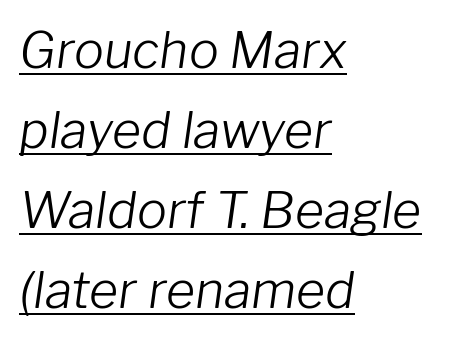
The image shows 50 px light type, italic (leaning right); set left-aligned, normal line spacing (1.6x), normal letter spacing, underlined; low stroke contrast and a medium x-height.
